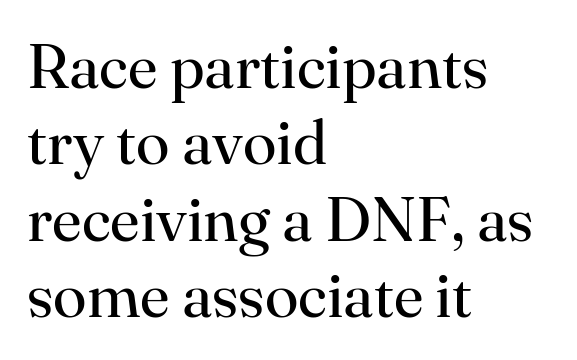
Here the designer chose a conventional face with non-uniform glyph widths. Plain, unruled lines of type. If you drew a line through each stem, it would be perfectly vertical. All the whitespace from short lines collects on the right. Check where the strokes stop: tiny serifs finish them off.
